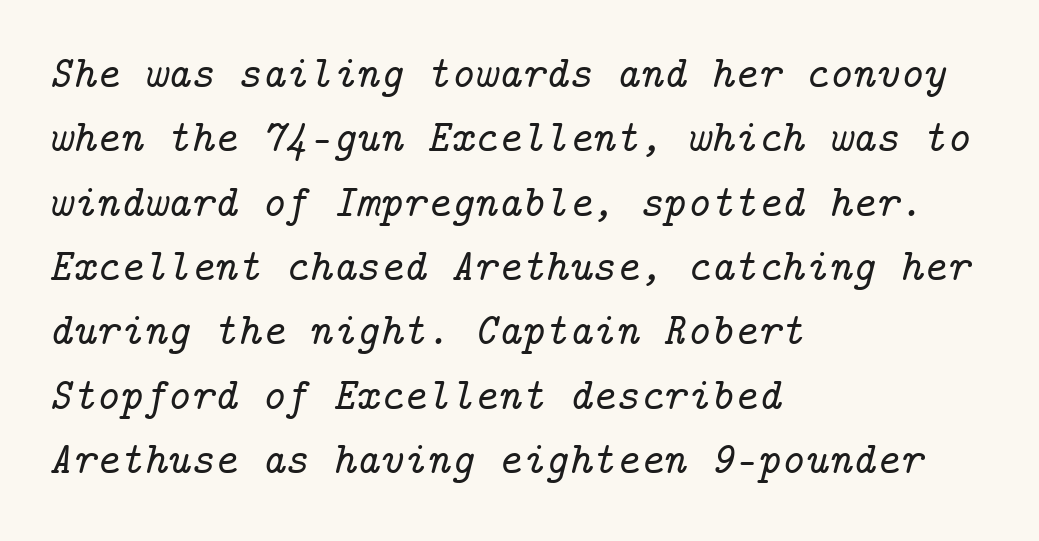
Decoration check: the copy has no underline. There is no visible air inserted between adjacent glyphs. The paragraph shown leans on its left margin. Font category for this specimen: serif. Italic? Definitely — the glyphs are oblique. The line-height multiplier appears to be the usual default.
